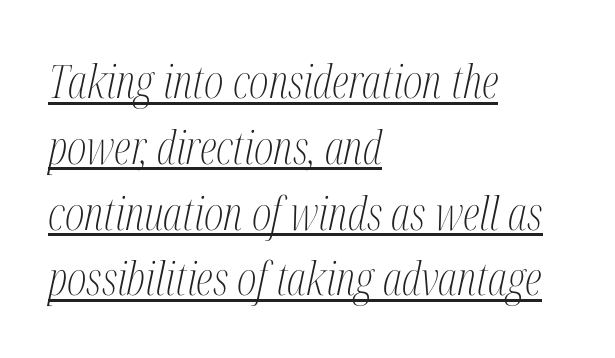
Q: Is the text bold? A: No.
Q: Is the text italic (slanted)? A: Yes, it leans right by about 12 degrees.
Q: Is the typeface a serif or a sans-serif typeface? A: Serif.
Q: Is the text underlined? A: Yes.
Q: How is the paragraph aligned? A: Left-aligned.
Q: Is the spacing between letters normal or unusually wide? A: Normal.
Q: Is the spacing between lines tight, normal or loose? A: Normal.
Q: Width (condensed, normal, or wide)? A: Condensed.
Q: Stroke contrast? A: Medium.
Q: x-height? A: Medium.
Q: Monospaced? A: No.
